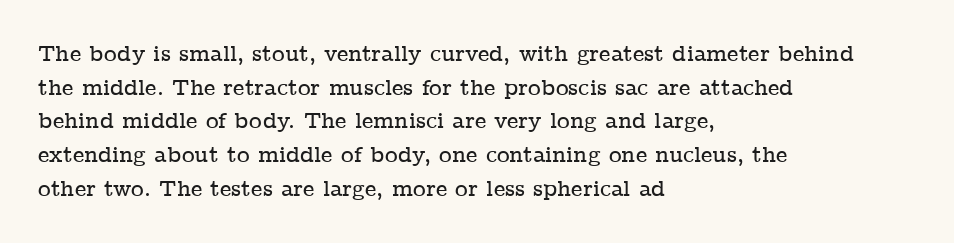
Q: Is the text italic (slanted)? A: No, it is upright.
Q: Is the text underlined? A: No.
Q: How is the paragraph aligned? A: Left-aligned.
Q: Is the spacing between letters normal or unusually wide? A: Normal.
Q: Is the spacing between lines tight, normal or loose? A: Normal.
